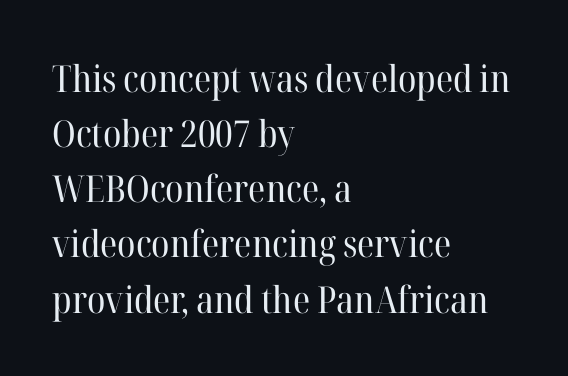
{"serif": "yes", "italic": "no", "bold": "no", "weight": "regular", "width": "normal", "stroke_contrast": "high", "x_height": "medium", "monospaced": "no", "underline": "no", "align": "left", "line_spacing": "normal", "line_spacing_ratio": 1.49, "letter_spacing": "normal", "letter_spacing_em": 0.0, "glyph_px": 37}
